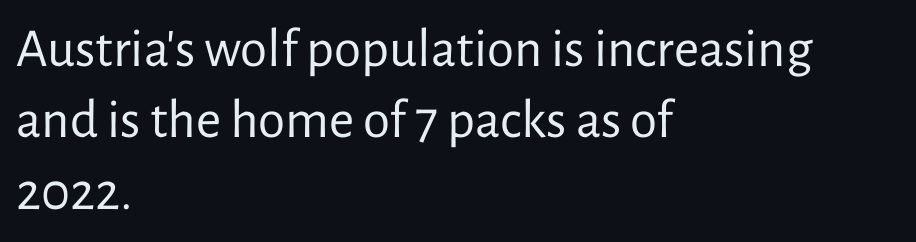
The image shows 55 px regular-weight sans-serif type, upright; set left-aligned, normal line spacing (1.3x), normal letter spacing, not underlined; low stroke contrast and a medium x-height.
